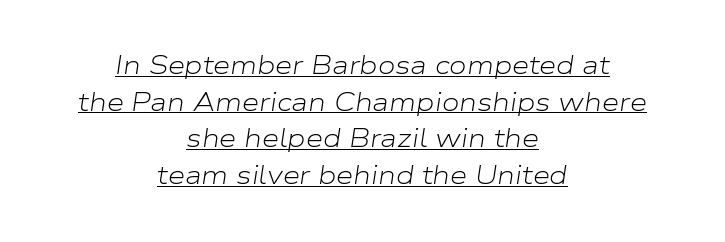
The image shows 25 px text type, italic (leaning right); set centered, normal line spacing (1.47x), normal letter spacing, underlined.
